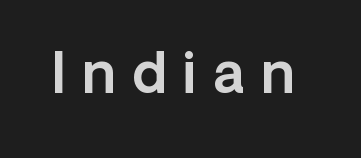
{"serif": "no", "italic": "no", "width": "normal", "x_height": "medium", "monospaced": "no", "underline": "no", "letter_spacing": "wide", "letter_spacing_em": 0.3, "glyph_px": 55}
